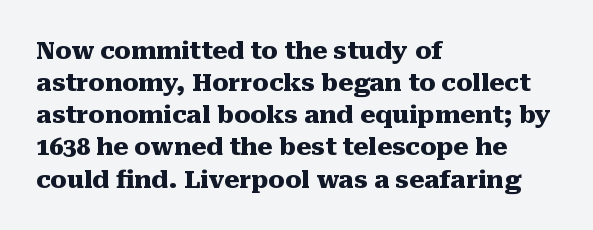
Heavy-handed strokes throughout: this text is bold. Ordinary non-slanted type is in use. The text block is weighted toward the left margin, trailing off unevenly rightward. Students, observe: this is what conventionally led text looks like. Students, note that the glyphs here touch the page at normal intervals. The words here are not underlined.
